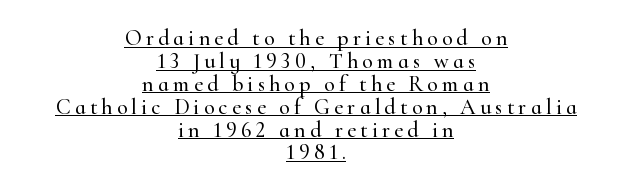
The image shows 22 px text type, upright; set centered, tight line spacing (1.04x), underlined.
